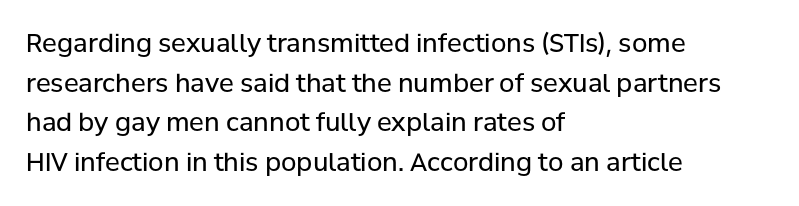
{"italic": "no", "bold": "no", "underline": "no", "align": "left", "line_spacing": "normal", "line_spacing_ratio": 1.59, "letter_spacing": "normal", "letter_spacing_em": 0.0, "glyph_px": 25}
